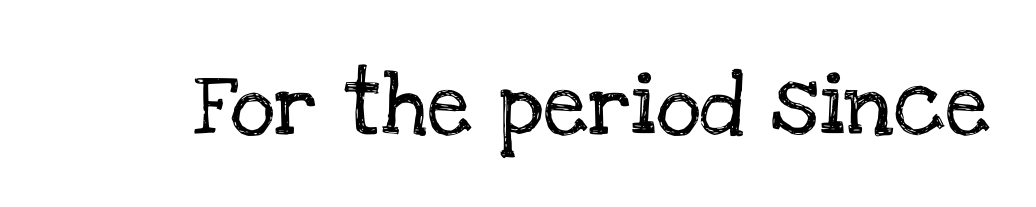
A typesetter would call this proportional, since set widths differ per character. The baseline area is clear. Characters remain perfectly vertical along every line. Little horizontal feet cap the strokes, marking this as serif type. Default kerning and tracking; the words read as compact shapes.
